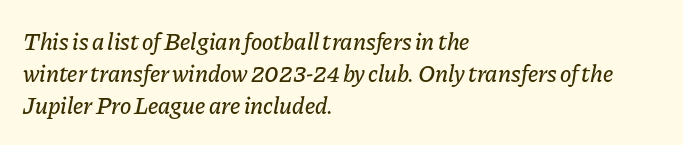
The image shows 24 px text type, italic (leaning right); set left-aligned, normal line spacing (1.33x), normal letter spacing, not underlined.
